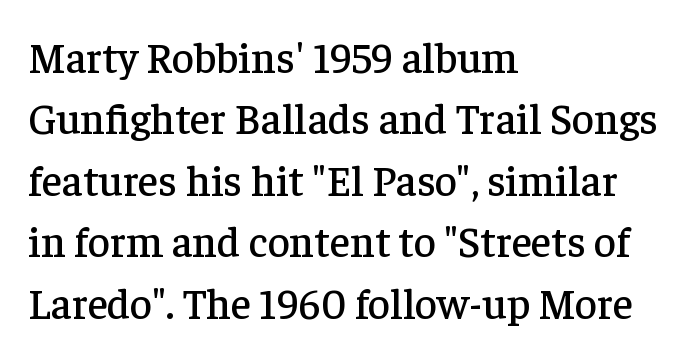
The image shows 43 px serif type, upright; set left-aligned, normal line spacing (1.43x), normal letter spacing, not underlined; low stroke contrast and a medium x-height.
